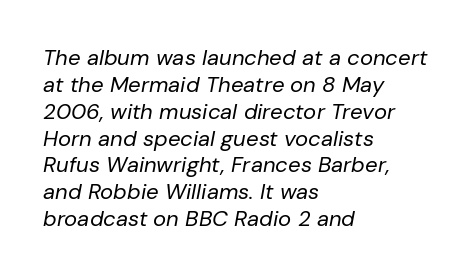
Weight: regular or lighter. The letterforms sit shoulder to shoulder at normal distance. A student would call this left alignment; a typographer would say flush left, rag right. You can tell it's italic because the verticals aren't actually vertical.
